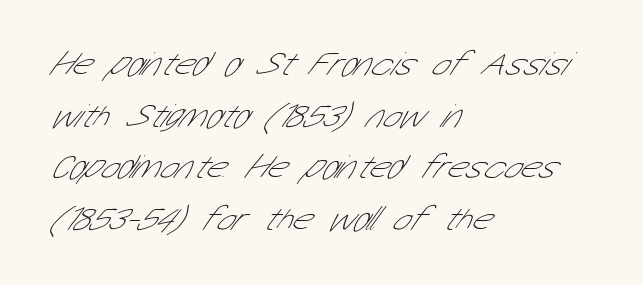
This sample has the flowing, uneven cadence of proportional lettering. The typesetter chose a ragged-right arrangement here. Tracking here is standard; glyphs follow each other at the usual distance. Each row of text sits above clean, open space.
